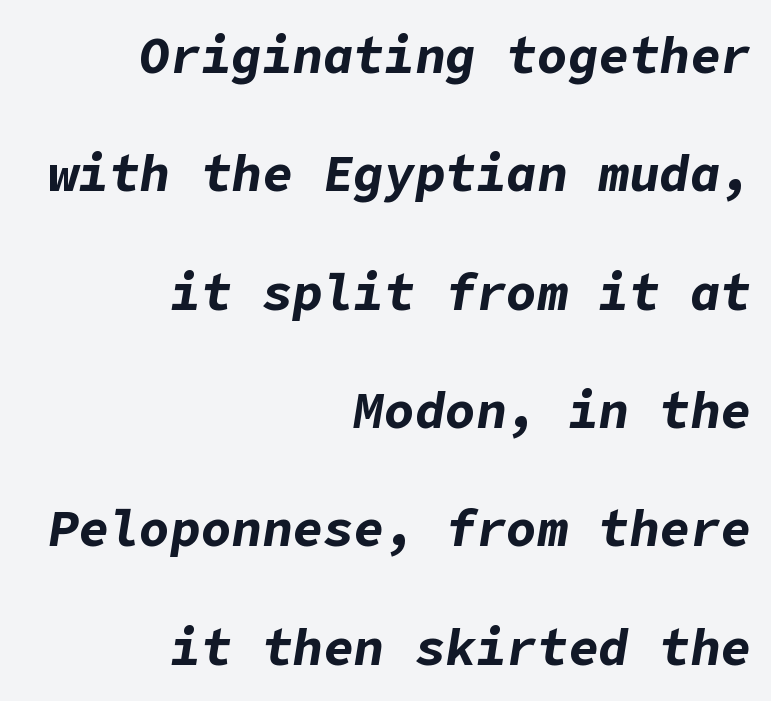
One glance says open: line gaps are wider than usual. Notice how the passage keeps a crisp vertical edge on the right only. A typesetter would mark this as italic. What weight is shown? A full bold with thick strokes.
